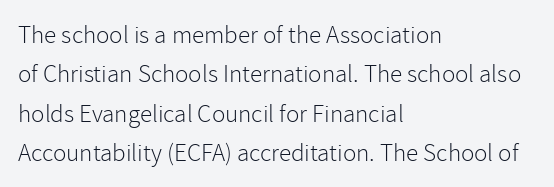
Q: Is the text bold? A: No.
Q: Is the text italic (slanted)? A: No, it is upright.
Q: Is the text underlined? A: No.
Q: How is the paragraph aligned? A: Left-aligned.
Q: Is the spacing between letters normal or unusually wide? A: Normal.
Q: Is the spacing between lines tight, normal or loose? A: Normal.
